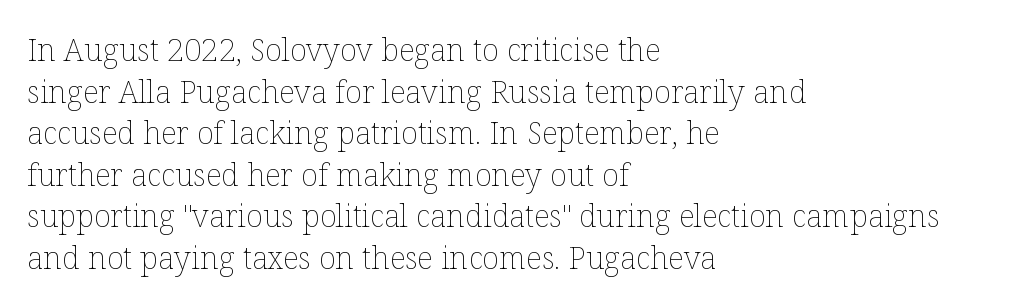
The image shows 31 px thin type, upright; set left-aligned, normal line spacing (1.34x), normal letter spacing, not underlined; low stroke contrast and a medium x-height.
